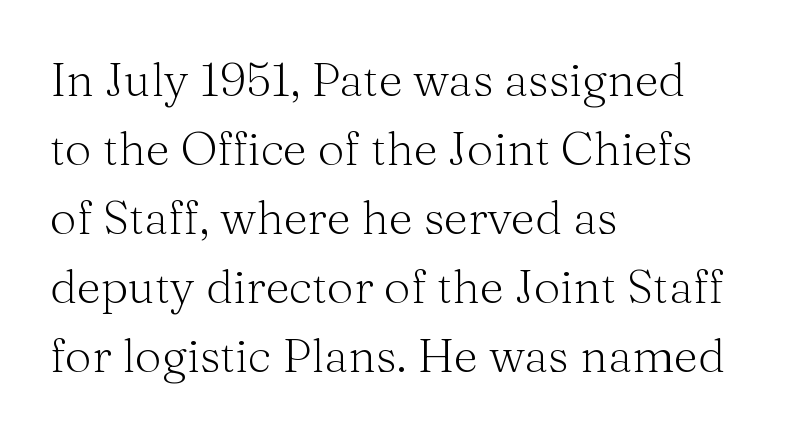
Baseline-to-baseline distance is the conventional proportion of letter height. The strip under each line holds only bare page. If you drew a ruler down the left edge, every line would touch it. The line texture is even and compact thanks to regular tracking.
